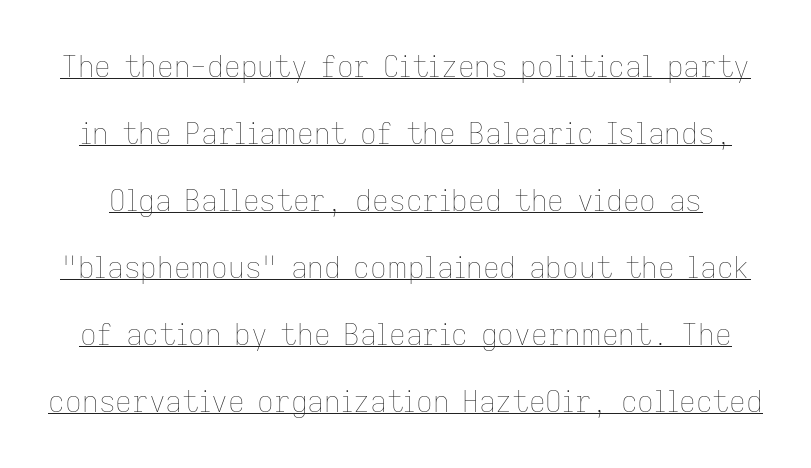
{"italic": "no", "bold": "no", "weight": "thin", "width": "normal", "stroke_contrast": "low", "x_height": "medium", "monospaced": "no", "underline": "yes", "line_spacing": "loose", "line_spacing_ratio": 2.31, "letter_spacing": "normal", "letter_spacing_em": 0.0, "glyph_px": 29}
